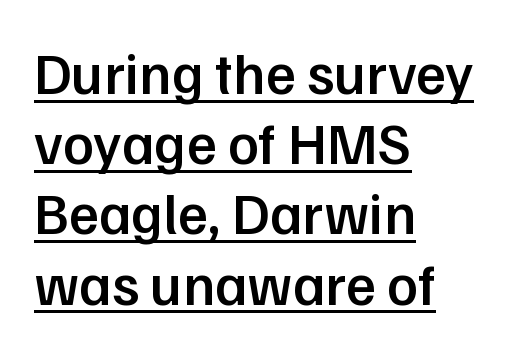
Is the type bold? Partly — it's a semibold, heavier than regular but not fully bold. The passage shown is typed in a proportional face where columns would drift. In terms of posture, this sample is upright. Short and long lines alike share a common starting point at left. The typesetter has applied underlining to the passage shown.
